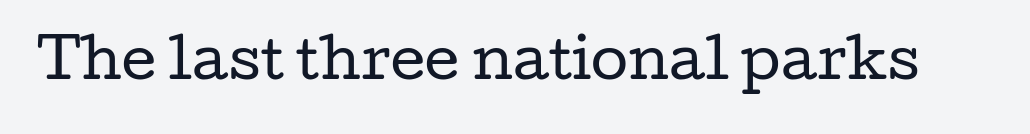
Q: Is the text bold? A: No.
Q: Is the text italic (slanted)? A: No, it is upright.
Q: Is the typeface a serif or a sans-serif typeface? A: Serif.
Q: Is the text underlined? A: No.
Q: Is the spacing between letters normal or unusually wide? A: Normal.
Q: Width (condensed, normal, or wide)? A: Wide.
Q: Stroke contrast? A: Low.
Q: x-height? A: Medium.
Q: Monospaced? A: No.
